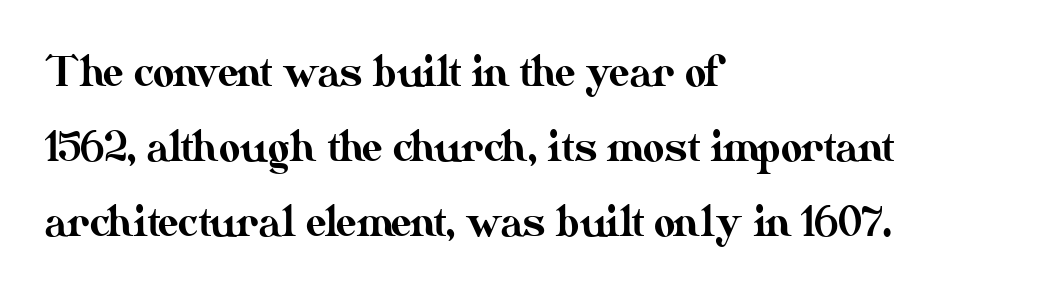
Q: Is the text italic (slanted)? A: No, it is upright.
Q: Is the text underlined? A: No.
Q: How is the paragraph aligned? A: Left-aligned.
Q: Is the spacing between letters normal or unusually wide? A: Normal.
Q: Width (condensed, normal, or wide)? A: Normal.
Q: Stroke contrast? A: Medium.
Q: x-height? A: Small.
Q: Monospaced? A: No.
